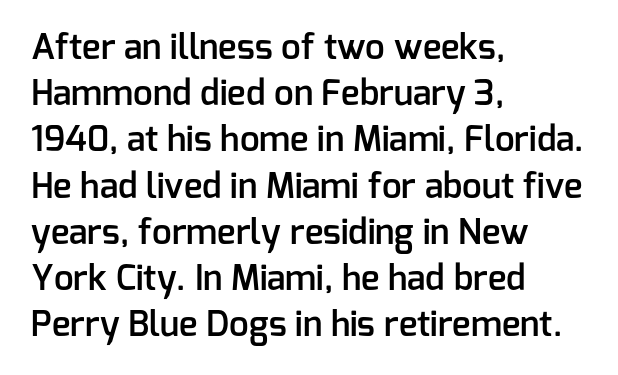
{"serif": "no", "italic": "no", "bold": "semi", "weight": "semibold", "width": "normal", "stroke_contrast": "low", "x_height": "medium", "monospaced": "no", "underline": "no", "align": "left", "line_spacing": "normal", "line_spacing_ratio": 1.32, "letter_spacing": "normal", "letter_spacing_em": 0.0, "glyph_px": 35}
